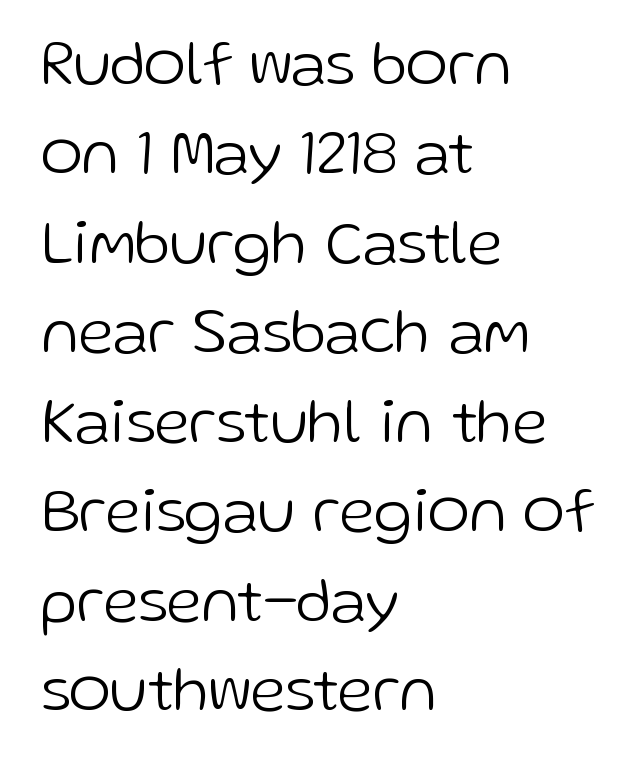
The image shows 63 px light sans-serif type, upright; set left-aligned, normal line spacing (1.42x), normal letter spacing, not underlined; low stroke contrast and a medium x-height.
